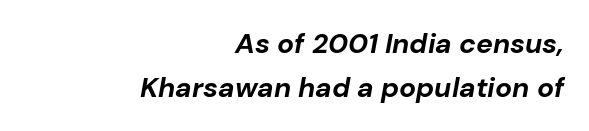
Line endings align vertically; line beginnings do not. The passage shown is emphatically bold. The rendering uses natural spacing where letterforms have individual widths. These lines sit exactly where default settings would place them.
